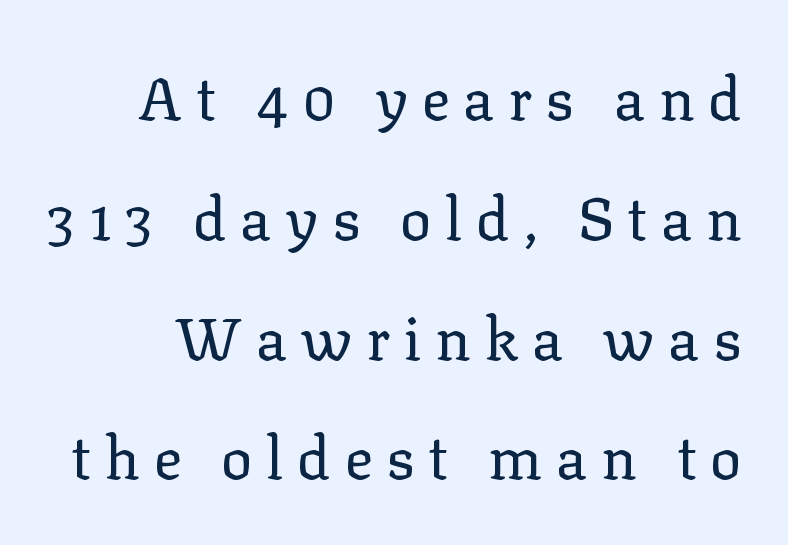
Q: Is the text bold? A: No.
Q: Is the text italic (slanted)? A: No, it is upright.
Q: Is the typeface a serif or a sans-serif typeface? A: Serif.
Q: Is the text underlined? A: No.
Q: Is the spacing between letters normal or unusually wide? A: Unusually wide.
Q: Is the spacing between lines tight, normal or loose? A: Loose.
Q: Width (condensed, normal, or wide)? A: Normal.
Q: Stroke contrast? A: Low.
Q: x-height? A: Medium.
Q: Monospaced? A: No.
